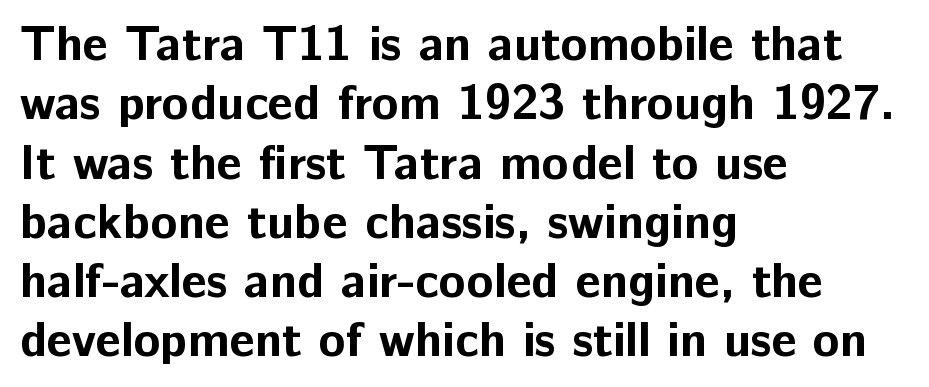
The image shows 49 px bold sans-serif type, upright; set left-aligned, line spacing 1.21x, normal letter spacing, not underlined; low stroke contrast and a medium x-height.
